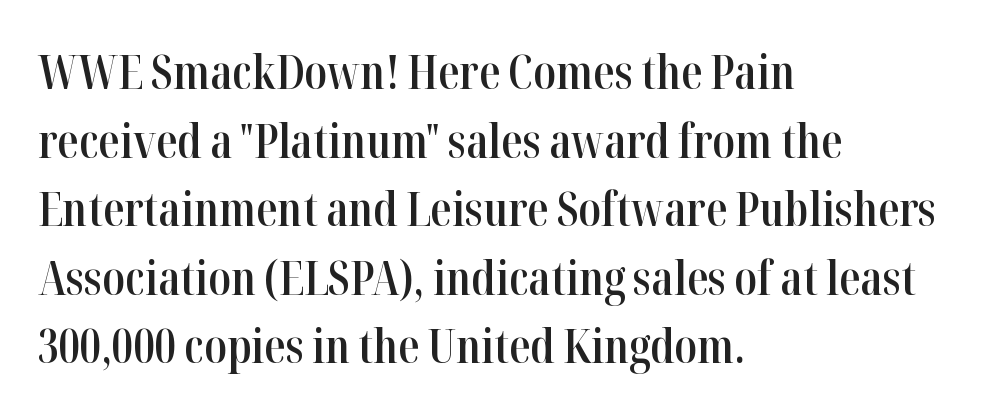
Q: Is the text bold? A: Semi-bold.
Q: Is the text italic (slanted)? A: No, it is upright.
Q: Is the typeface a serif or a sans-serif typeface? A: Serif.
Q: Is the text underlined? A: No.
Q: How is the paragraph aligned? A: Left-aligned.
Q: Is the spacing between letters normal or unusually wide? A: Normal.
Q: Is the spacing between lines tight, normal or loose? A: Normal.
Q: Width (condensed, normal, or wide)? A: Condensed.
Q: Stroke contrast? A: High.
Q: x-height? A: Medium.
Q: Monospaced? A: No.
